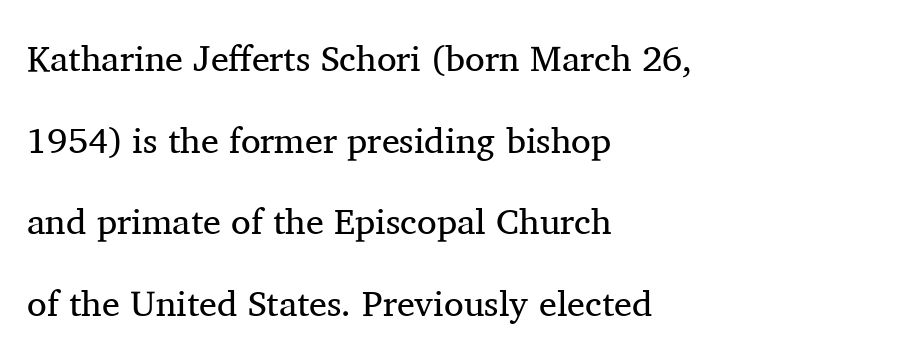
{"serif": "yes", "italic": "no", "bold": "no", "weight": "regular", "width": "normal", "stroke_contrast": "medium", "x_height": "medium", "monospaced": "no", "underline": "no", "align": "left", "line_spacing": "loose", "line_spacing_ratio": 2.27, "letter_spacing": "normal", "letter_spacing_em": 0.0, "glyph_px": 36}
